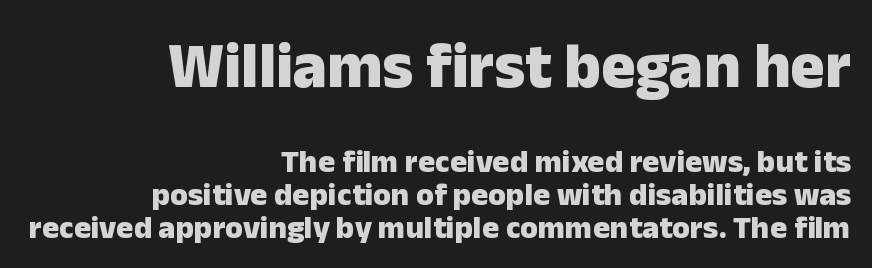
The glyphs are unaccompanied by any horizontal stroke below them. The passage shown is emphatically bold. Does the bottom block carry the larger type? No, the top block does. Alignment: flush right. Regarding serifs, this sample does without them. One glance says dense: line gaps are narrower than usual.
